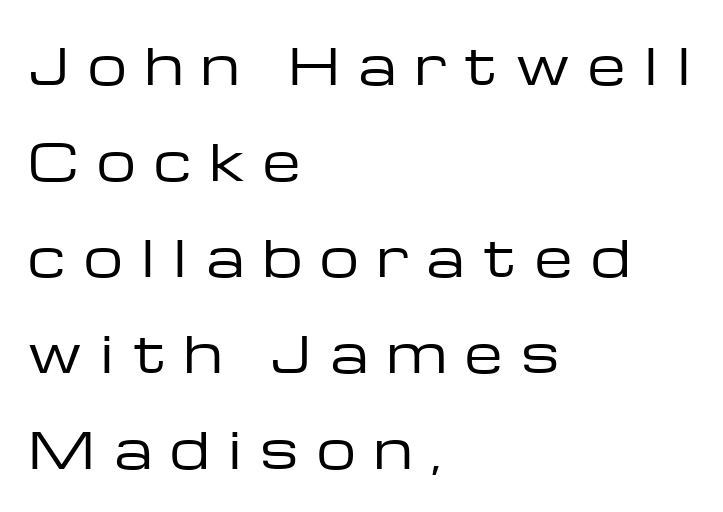
The paragraph has a hard left edge and a soft right edge. The characters are drawn with everyday or finer stroke widths. Rows of type keep a wide berth in the vertical direction. Posture: straight, roman, zero tilt. The face used here is a sans, in the tradition of grotesques and geometrics.
